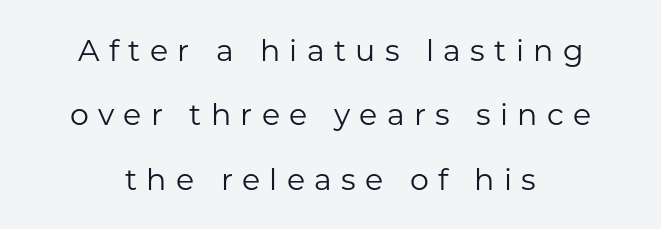
The image shows 30 px regular-weight sans-serif type, upright; set centered, loose line spacing (2.15x), unusually wide letter spacing (+0.31 em), not underlined; low stroke contrast and a medium x-height.
